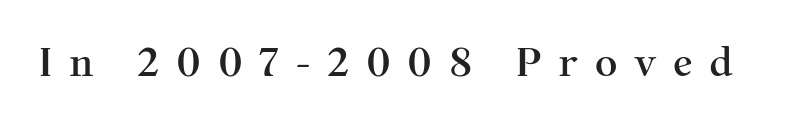
Q: Is the text italic (slanted)? A: No, it is upright.
Q: Is the typeface a serif or a sans-serif typeface? A: Serif.
Q: Is the text underlined? A: No.
Q: Is the spacing between letters normal or unusually wide? A: Unusually wide.
Q: Width (condensed, normal, or wide)? A: Normal.
Q: Stroke contrast? A: Medium.
Q: x-height? A: Medium.
Q: Monospaced? A: No.
